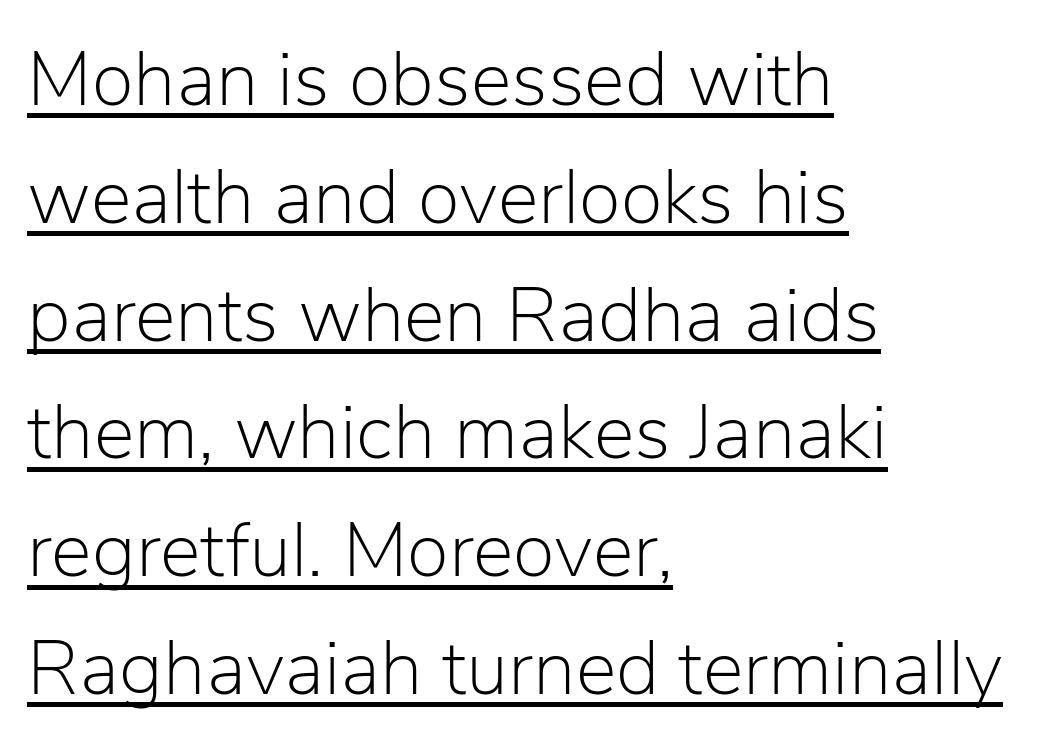
{"serif": "no", "italic": "no", "bold": "no", "weight": "light", "width": "normal", "stroke_contrast": "low", "x_height": "medium", "monospaced": "no", "underline": "yes", "align": "left", "line_spacing": "normal", "line_spacing_ratio": 1.53, "letter_spacing": "normal", "letter_spacing_em": 0.0, "glyph_px": 77}
